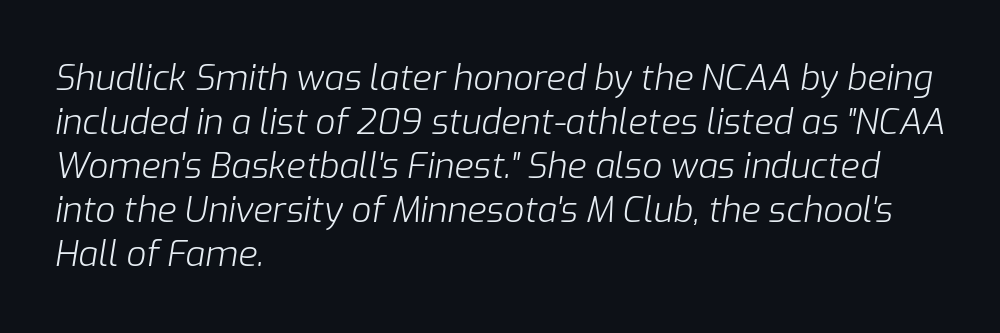
The axis of the letterforms is tilted away from vertical. The weight would be labelled regular, book, light, or lighter still. The lines in this sample share a left origin and differ only in where they stop. Character widths vary here, with narrow letters taking less room than wide ones. Compared with typical body copy, the letter spacing here is the same.
